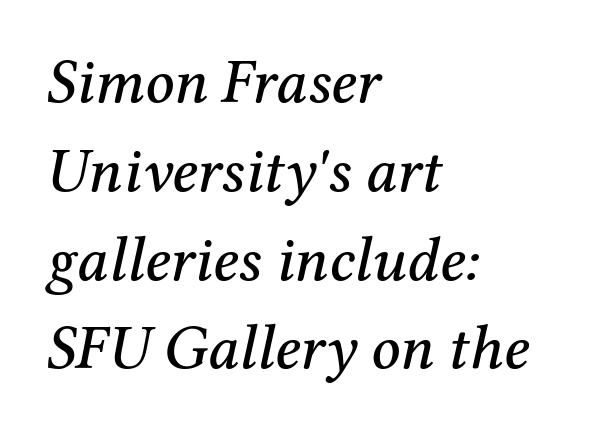
The image shows 63 px serif type, italic (leaning right); set left-aligned, normal line spacing (1.41x), normal letter spacing, not underlined; medium stroke contrast and a medium x-height.
